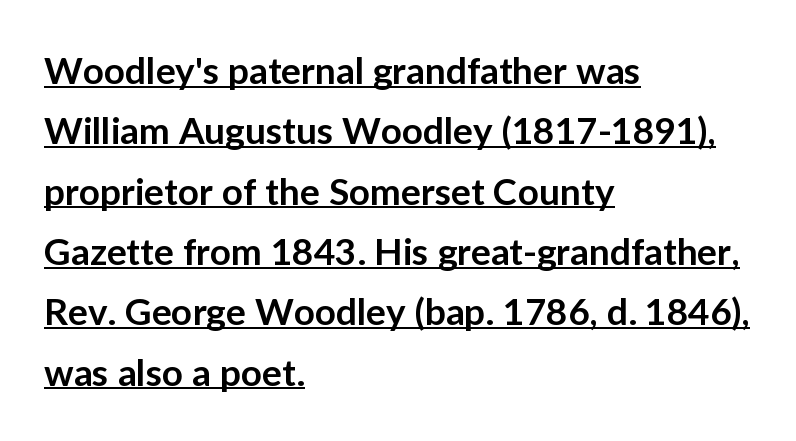
Q: Is the text bold? A: Semi-bold.
Q: Is the text italic (slanted)? A: No, it is upright.
Q: Is the typeface a serif or a sans-serif typeface? A: Sans-serif.
Q: Is the text underlined? A: Yes.
Q: How is the paragraph aligned? A: Left-aligned.
Q: Is the spacing between letters normal or unusually wide? A: Normal.
Q: Is the spacing between lines tight, normal or loose? A: Normal.
Q: Width (condensed, normal, or wide)? A: Normal.
Q: Stroke contrast? A: Low.
Q: x-height? A: Medium.
Q: Monospaced? A: No.
